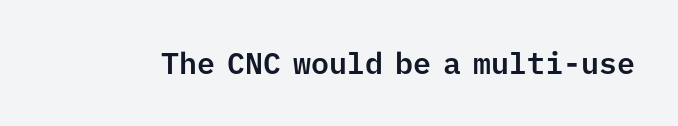
{"serif": "no", "italic": "no", "width": "normal", "stroke_contrast": "low", "x_height": "medium", "monospaced": "yes", "underline": "no", "letter_spacing": "normal", "letter_spacing_em": 0.0, "glyph_px": 30}
